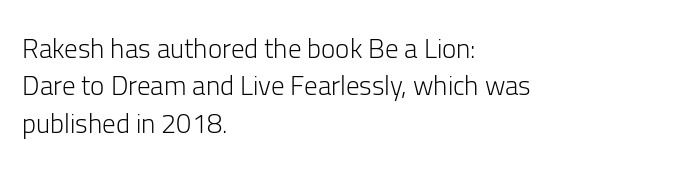
Interline gaps are of average width in this sample. Inter-character spacing is left at the font's built-in metrics. If you drew a line through each stem, it would be perfectly vertical. Words float on clear page, feet unadorned. Each line starts at the same left margin while the right side varies.
